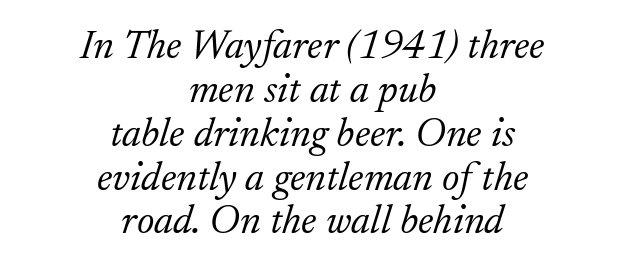
The image shows 41 px light serif type, italic (leaning right); set centered, tight line spacing (1.07x), normal letter spacing, not underlined; low stroke contrast and a small x-height.
